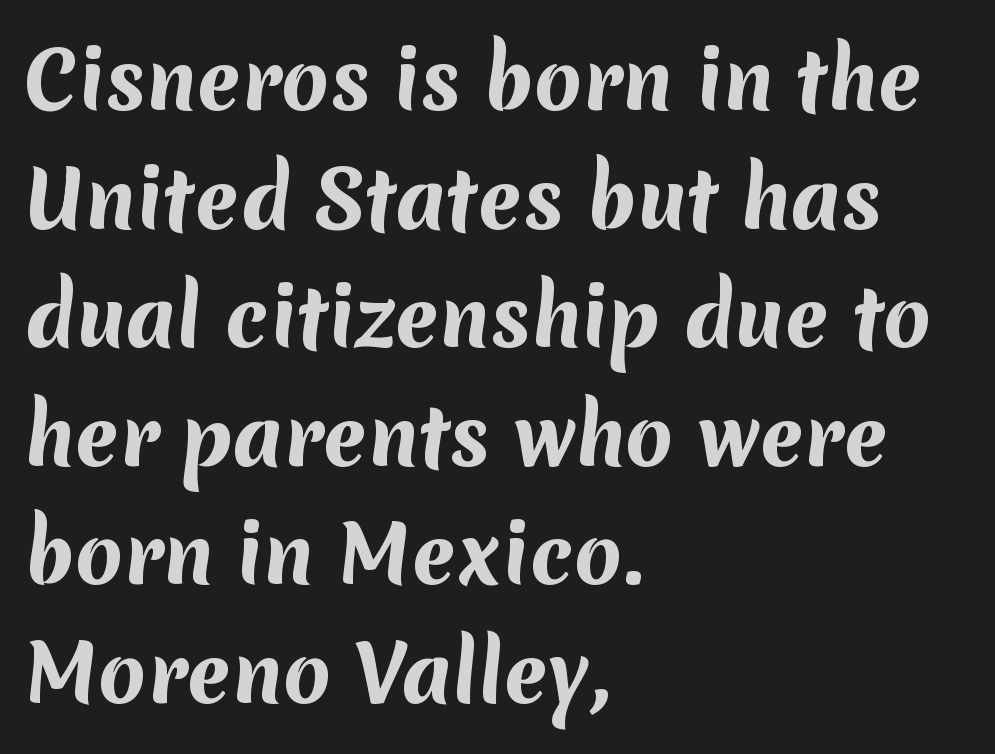
{"serif": "no", "bold": "yes", "weight": "bold", "width": "normal", "stroke_contrast": "medium", "x_height": "medium", "monospaced": "no", "underline": "no", "align": "left", "line_spacing": "normal", "line_spacing_ratio": 1.52, "letter_spacing": "normal", "letter_spacing_em": 0.0, "glyph_px": 78}
